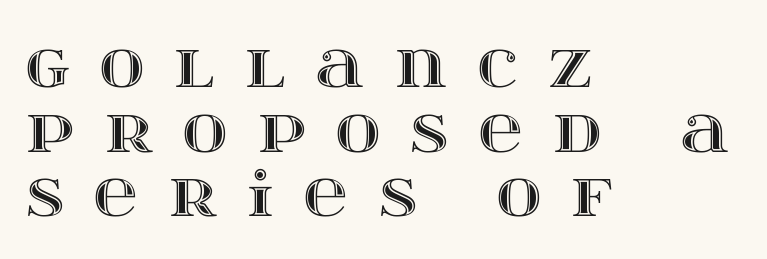
{"italic": "no", "width": "wide", "x_height": "large", "monospaced": "no", "underline": "no", "align": "left", "line_spacing": "tight", "line_spacing_ratio": 1.06, "letter_spacing": "wide", "letter_spacing_em": 0.5, "glyph_px": 61}
